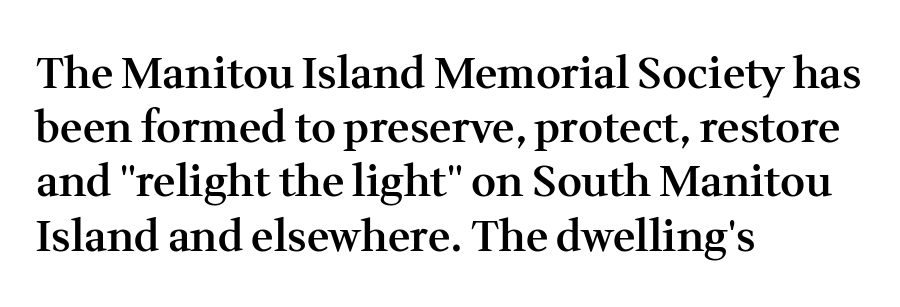
Q: Is the text bold? A: Semi-bold.
Q: Is the text italic (slanted)? A: No, it is upright.
Q: Is the typeface a serif or a sans-serif typeface? A: Serif.
Q: Is the text underlined? A: No.
Q: How is the paragraph aligned? A: Left-aligned.
Q: Is the spacing between letters normal or unusually wide? A: Normal.
Q: Is the spacing between lines tight, normal or loose? A: Normal.
Q: Width (condensed, normal, or wide)? A: Normal.
Q: Stroke contrast? A: Medium.
Q: x-height? A: Medium.
Q: Monospaced? A: No.
